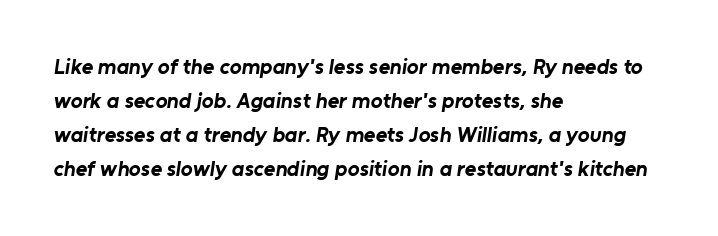
A student would call this left alignment; a typographer would say flush left, rag right. No extra tracking has been applied to these lines. The strip under each line holds only bare page. Notice how descenders clear the ascenders below comfortably — that's standard leading. As a designer I'd log this as weight 700, bold.
